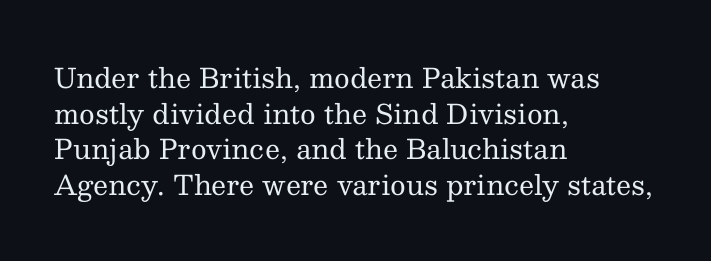
The image shows 27 px text type, upright; set left-aligned, normal line spacing (1.32x), normal letter spacing, not underlined.
